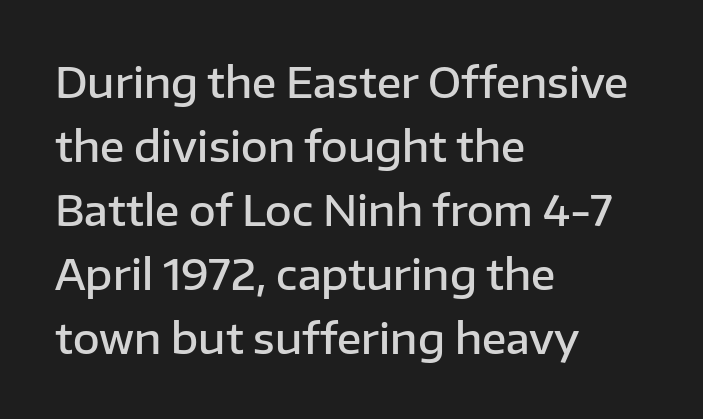
{"serif": "no", "italic": "no", "bold": "semi", "weight": "semibold", "width": "normal", "stroke_contrast": "low", "x_height": "medium", "monospaced": "no", "underline": "no", "align": "left", "line_spacing": "normal", "line_spacing_ratio": 1.56, "letter_spacing": "normal", "letter_spacing_em": 0.0, "glyph_px": 41}
